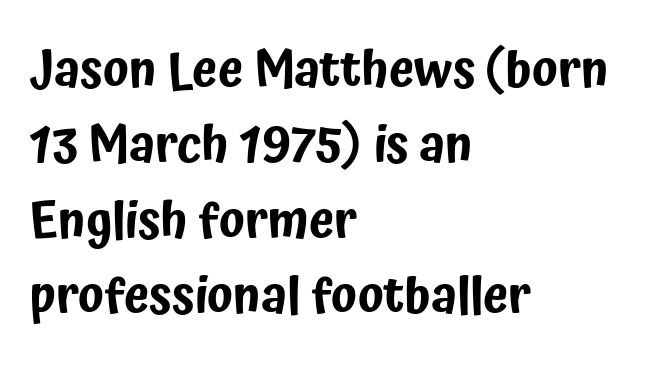
{"serif": "no", "italic": "no", "width": "condensed", "stroke_contrast": "low", "x_height": "medium", "monospaced": "no", "underline": "no", "align": "left", "line_spacing": "normal", "line_spacing_ratio": 1.48, "letter_spacing": "normal", "letter_spacing_em": 0.0, "glyph_px": 51}
